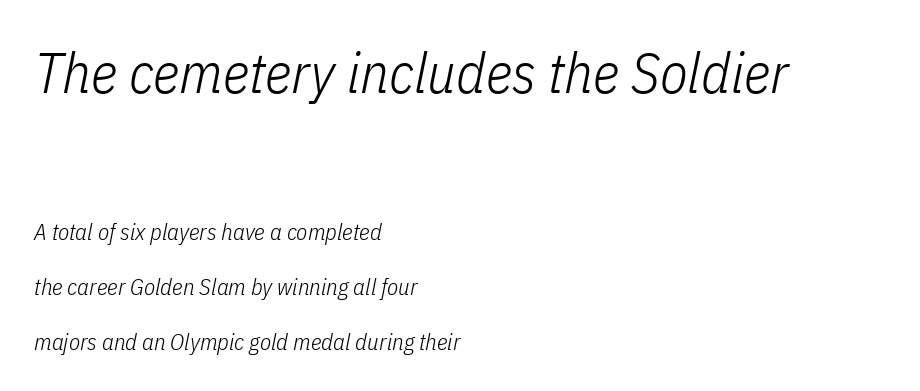
Q: Is the text bold? A: No.
Q: Is the text italic (slanted)? A: Yes, it leans right by about 11 degrees.
Q: Is the text underlined? A: No.
Q: How is the paragraph aligned? A: Left-aligned.
Q: Is the spacing between letters normal or unusually wide? A: Normal.
Q: Is the spacing between lines tight, normal or loose? A: Loose.
Q: Which block of text is set in a larger size, the first (top) or the second (bottom)? A: The first (top) one.
Q: Width (condensed, normal, or wide)? A: Condensed.
Q: Stroke contrast? A: Low.
Q: x-height? A: Medium.
Q: Monospaced? A: No.
